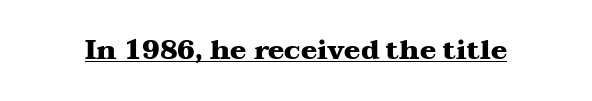
Q: Is the text bold? A: Yes.
Q: Is the text italic (slanted)? A: No, it is upright.
Q: Is the text underlined? A: Yes.
Q: Is the spacing between letters normal or unusually wide? A: Normal.
